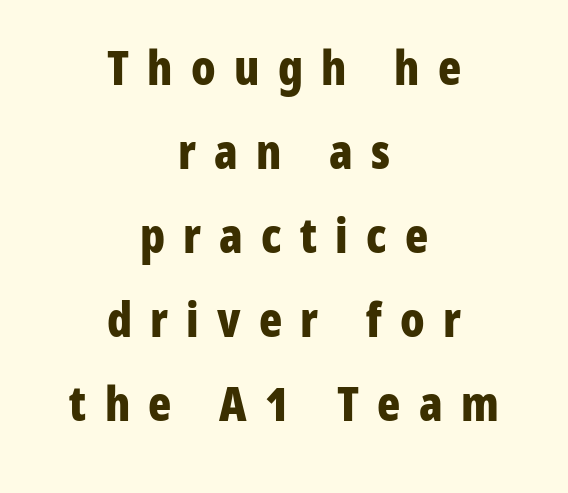
{"serif": "no", "italic": "no", "bold": "yes", "weight": "bold", "width": "condensed", "stroke_contrast": "low", "x_height": "medium", "monospaced": "no", "underline": "no", "align": "center", "line_spacing_ratio": 1.75, "letter_spacing": "wide", "letter_spacing_em": 0.38, "glyph_px": 48}
